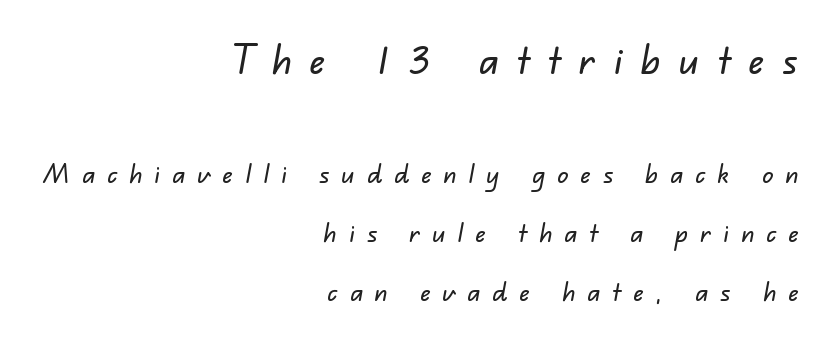
Q: Is the typeface a serif or a sans-serif typeface? A: Sans-serif.
Q: Is the text underlined? A: No.
Q: How is the paragraph aligned? A: Right-aligned.
Q: Is the spacing between letters normal or unusually wide? A: Unusually wide.
Q: Is the spacing between lines tight, normal or loose? A: Loose.
Q: Which block of text is set in a larger size, the first (top) or the second (bottom)? A: The first (top) one.
Q: Width (condensed, normal, or wide)? A: Normal.
Q: Stroke contrast? A: Low.
Q: x-height? A: Small.
Q: Monospaced? A: No.
